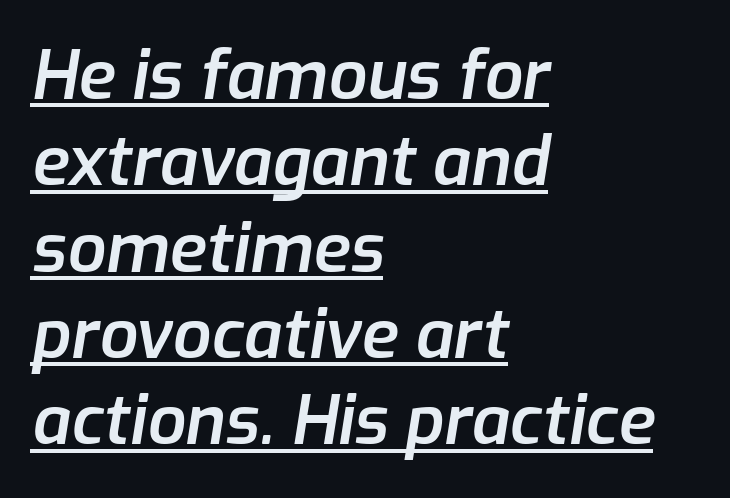
Q: Is the text bold? A: Semi-bold.
Q: Is the text italic (slanted)? A: Yes, it leans right by about 9 degrees.
Q: Is the text underlined? A: Yes.
Q: How is the paragraph aligned? A: Left-aligned.
Q: Is the spacing between letters normal or unusually wide? A: Normal.
Q: Is the spacing between lines tight, normal or loose? A: Normal.
Q: Width (condensed, normal, or wide)? A: Normal.
Q: Stroke contrast? A: Low.
Q: x-height? A: Medium.
Q: Monospaced? A: No.
